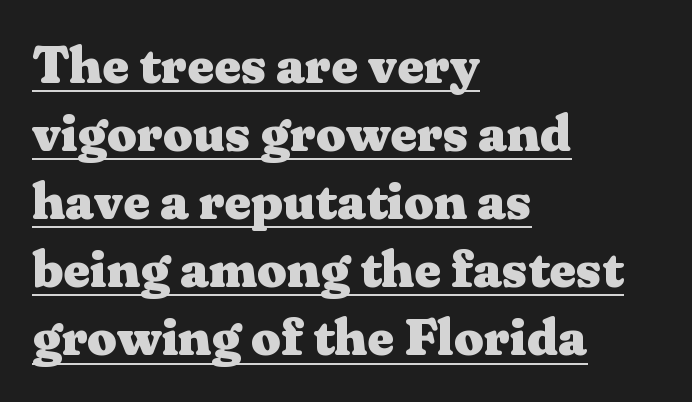
The rendering uses a bold face; every stroke is thick and dark. This sample uses a serif face. The line texture is even and compact thanks to regular tracking. The paragraph shown leans on its left margin. These lines are rendered in a variable-pitch font. Caption: lettering with a line underneath.
